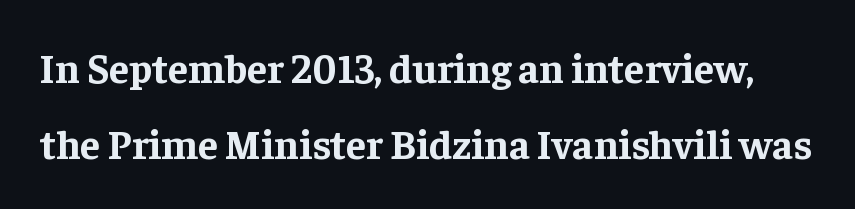
The image shows 41 px bold serif type, upright; set line spacing 1.86x, normal letter spacing, not underlined; low stroke contrast and a medium x-height.
